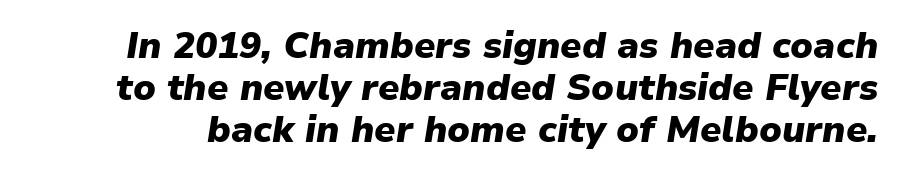
Q: Is the text bold? A: Yes.
Q: Is the text italic (slanted)? A: Yes, it leans right by about 9 degrees.
Q: Is the text underlined? A: No.
Q: Is the spacing between letters normal or unusually wide? A: Normal.
Q: Is the spacing between lines tight, normal or loose? A: Tight.
Q: Width (condensed, normal, or wide)? A: Normal.
Q: Stroke contrast? A: Low.
Q: x-height? A: Medium.
Q: Monospaced? A: No.
